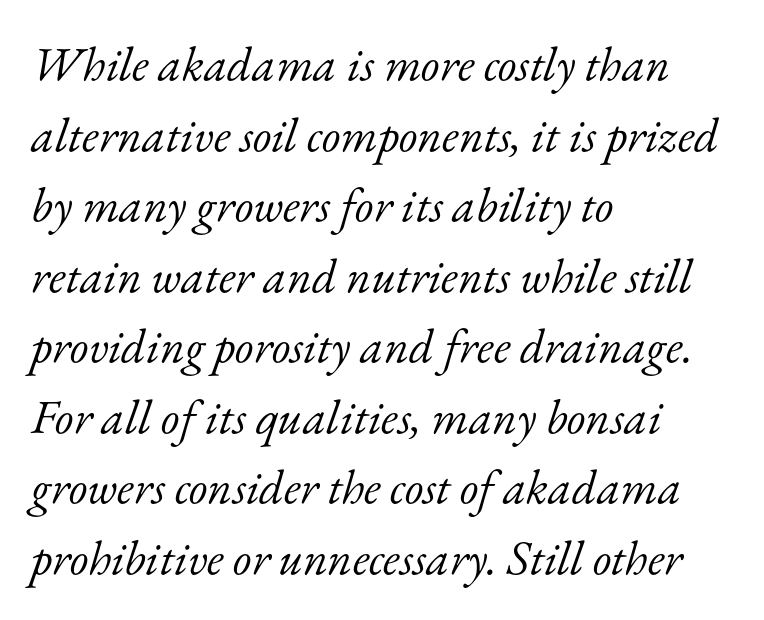
The image shows 48 px light serif type, italic (leaning right); set left-aligned, normal line spacing (1.47x), normal letter spacing, not underlined; low stroke contrast and a small x-height.
